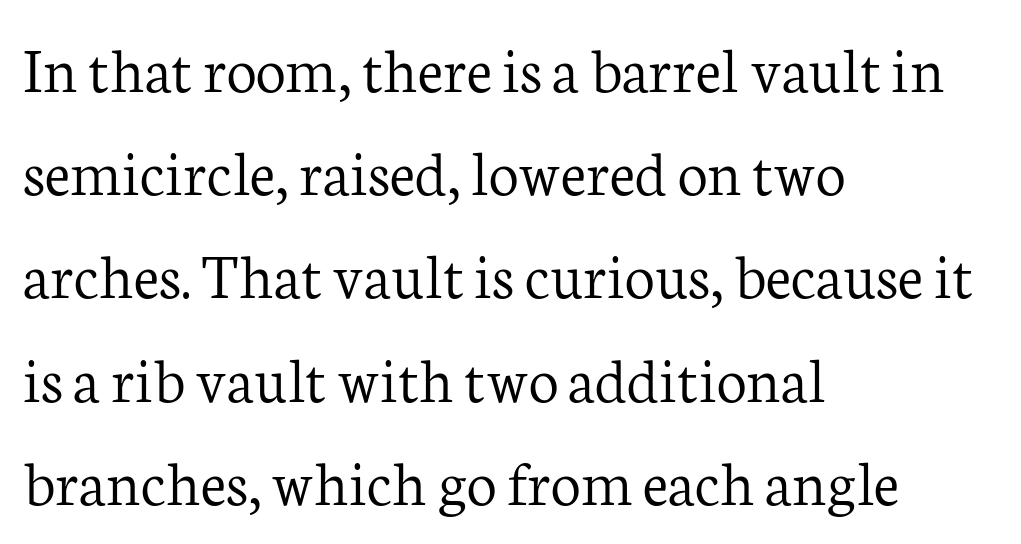
The image shows 67 px light serif type, upright; set left-aligned, normal line spacing (1.54x), normal letter spacing, not underlined; low stroke contrast and a medium x-height.
